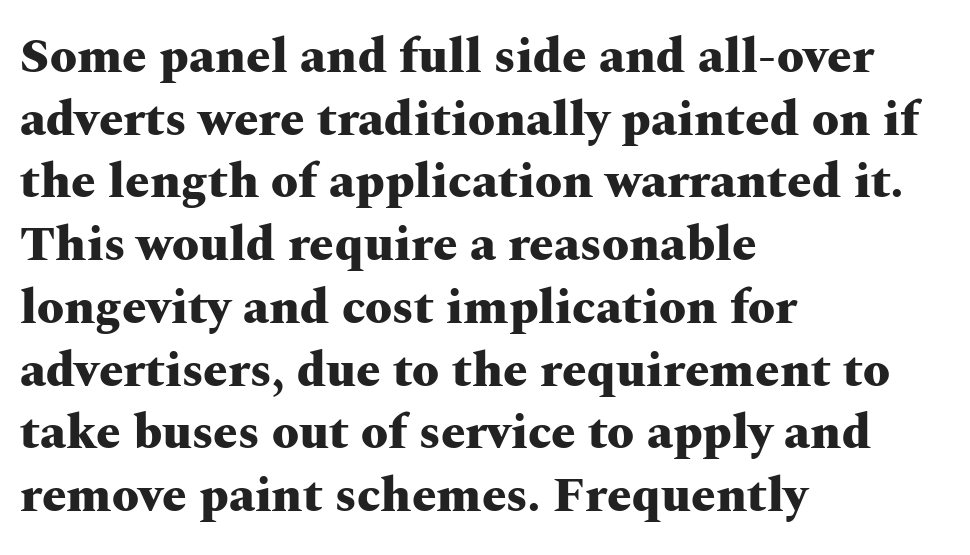
{"serif": "yes", "italic": "no", "bold": "yes", "weight": "heavy", "width": "wide", "stroke_contrast": "medium", "x_height": "medium", "monospaced": "no", "underline": "no", "align": "left", "line_spacing": "normal", "line_spacing_ratio": 1.28, "letter_spacing": "normal", "letter_spacing_em": 0.0, "glyph_px": 49}
